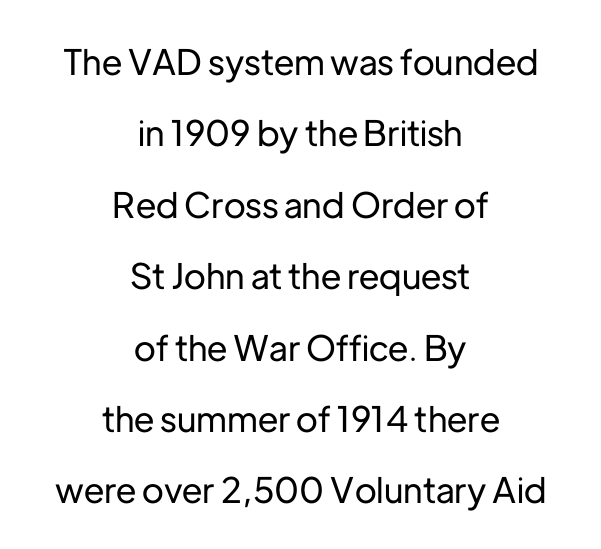
{"serif": "no", "italic": "no", "width": "normal", "stroke_contrast": "low", "x_height": "medium", "monospaced": "no", "underline": "no", "align": "center", "line_spacing": "loose", "line_spacing_ratio": 2.04, "letter_spacing": "normal", "letter_spacing_em": 0.0, "glyph_px": 35}
